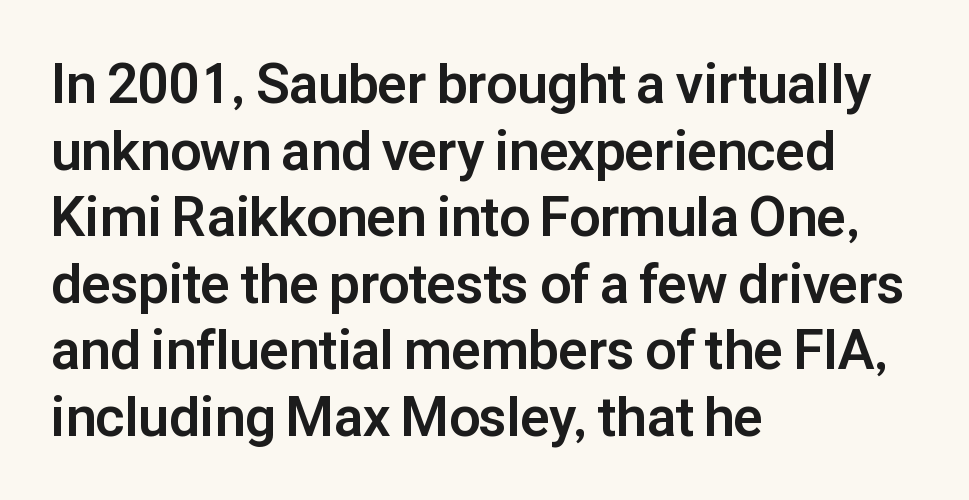
{"serif": "no", "italic": "no", "bold": "yes", "weight": "bold", "width": "normal", "stroke_contrast": "low", "x_height": "medium", "monospaced": "no", "underline": "no", "align": "left", "line_spacing_ratio": 1.21, "letter_spacing": "normal", "letter_spacing_em": 0.0, "glyph_px": 55}
